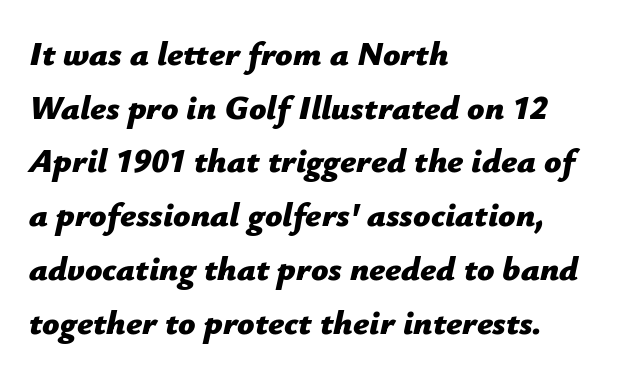
Compared with an ordinary text face, these strokes are far heavier — a full bold. Vertical spacing — default. Looks like regular typesetting: each glyph gets only the width it needs. This sample uses an oblique cut, with every glyph tilted off the vertical. The words here are not underlined.
